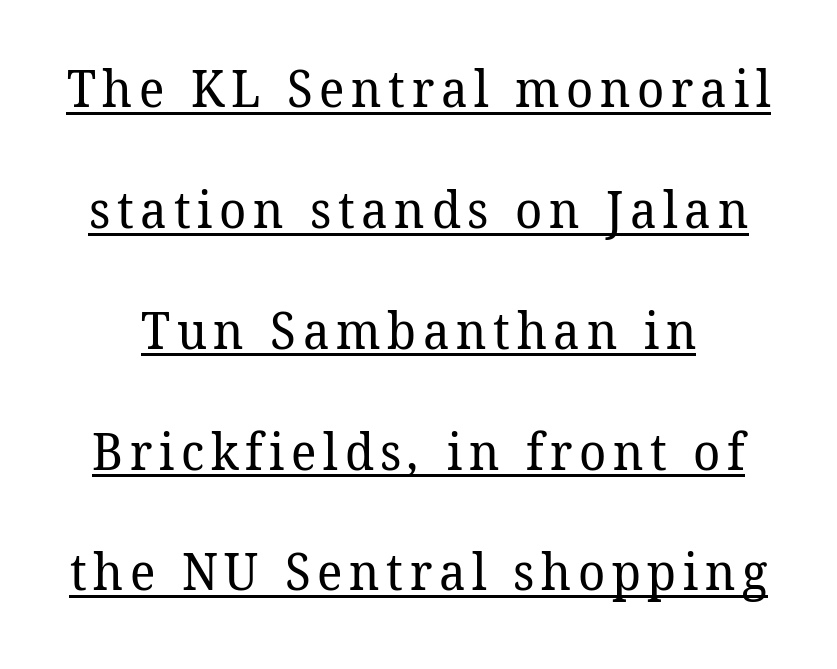
{"serif": "yes", "bold": "no", "weight": "regular", "width": "normal", "stroke_contrast": "low", "x_height": "medium", "monospaced": "no", "underline": "yes", "line_spacing": "loose", "line_spacing_ratio": 2.37, "glyph_px": 51}
